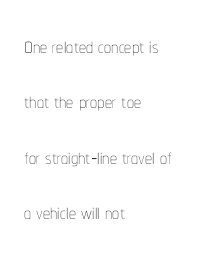
{"italic": "no", "bold": "no", "weight": "thin", "width": "condensed", "stroke_contrast": "low", "x_height": "medium", "monospaced": "no", "underline": "no", "align": "left", "line_spacing": "loose", "line_spacing_ratio": 1.98, "letter_spacing": "normal", "letter_spacing_em": 0.0, "glyph_px": 28}
